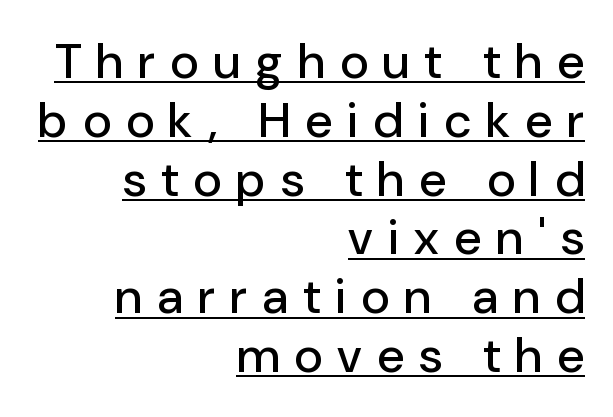
Q: Is the text italic (slanted)? A: No, it is upright.
Q: Is the typeface a serif or a sans-serif typeface? A: Sans-serif.
Q: Is the text underlined? A: Yes.
Q: How is the paragraph aligned? A: Right-aligned.
Q: Is the spacing between letters normal or unusually wide? A: Unusually wide.
Q: Width (condensed, normal, or wide)? A: Normal.
Q: Stroke contrast? A: Low.
Q: x-height? A: Medium.
Q: Monospaced? A: No.
